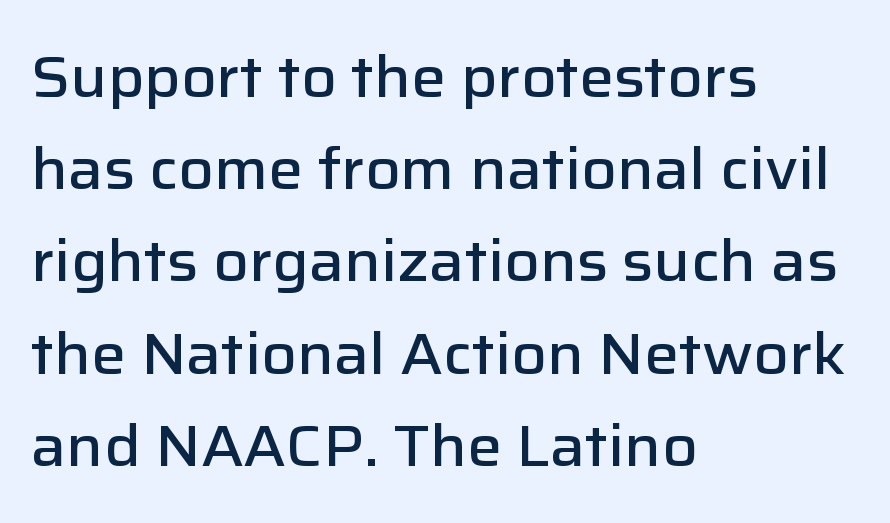
Which margin do the lines hug? The left one — the right edge is uneven. This sample has the flowing, uneven cadence of proportional lettering. Has an underline been added? It has not. This is the regular roman posture of the typeface. This rendering employs a face without finishing strokes, i.e., a sans-serif.
